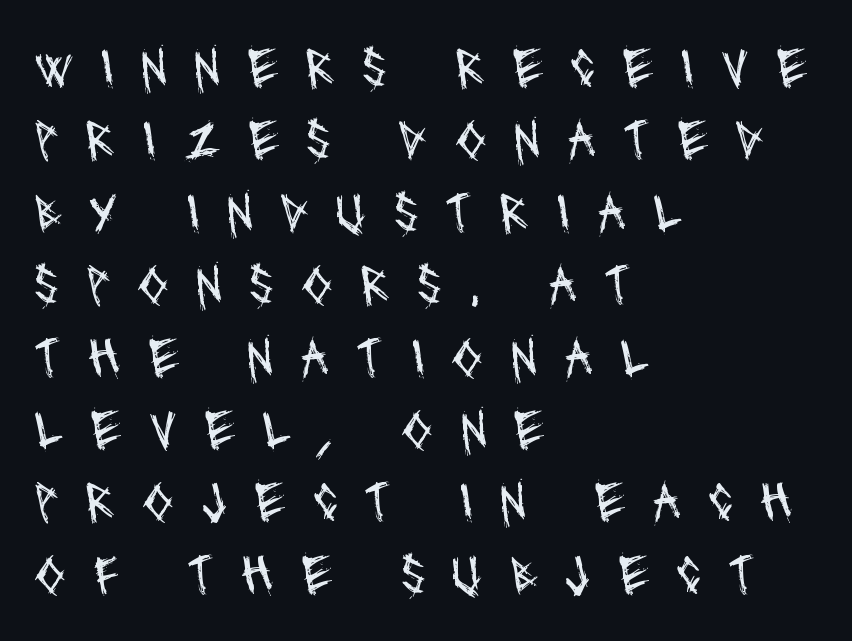
The image shows 57 px regular-weight, condensed sans-serif type; set left-aligned, normal line spacing (1.27x), unusually wide letter spacing (+0.47 em), not underlined; medium stroke contrast and a large x-height.
